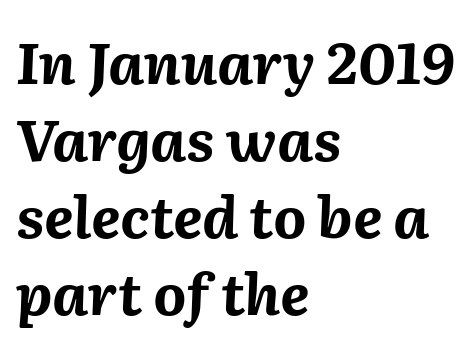
Quick note: underline off. Observe the lean: these are italic letterforms. Regular leading. Short note: letters normally spaced. You'd pick this weight for a headline — it's a proper bold. In CSS terms this would be text-align: left.
